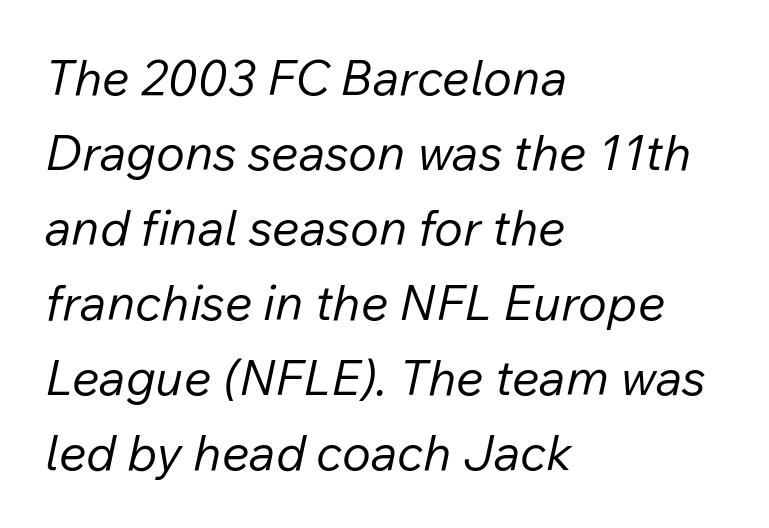
The image shows 49 px regular-weight type, italic (leaning right); set left-aligned, normal line spacing (1.53x), normal letter spacing, not underlined; low stroke contrast and a medium x-height.
